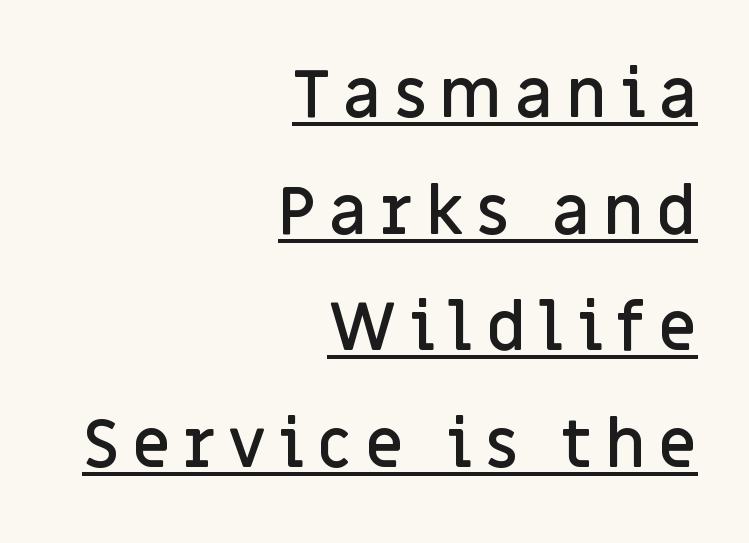
The image shows 67 px semibold sans-serif type, upright; set right-aligned, line spacing 1.74x, underlined; low stroke contrast and a large x-height.
